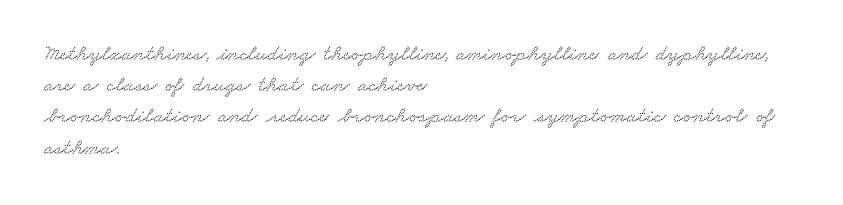
{"underline": "no", "align": "left", "line_spacing": "normal", "line_spacing_ratio": 1.42, "letter_spacing": "normal", "letter_spacing_em": 0.0, "glyph_px": 22}
